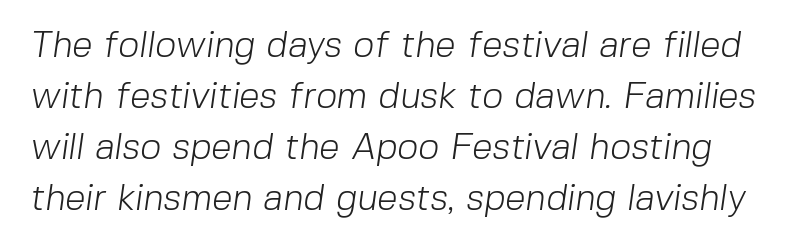
The image shows 37 px light sans-serif type; set normal line spacing (1.38x), normal letter spacing, not underlined; low stroke contrast and a medium x-height.
